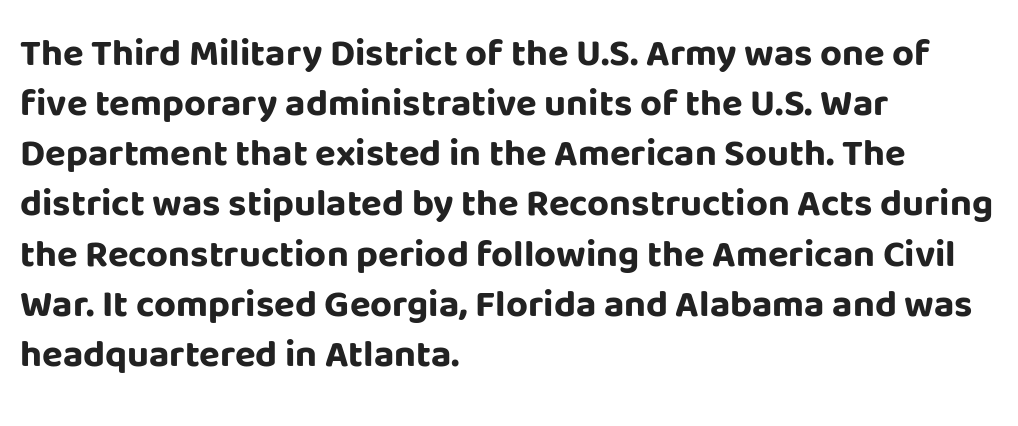
Its strokes are broad and dark, the hallmark of bold type. Every character sits straight up, as roman type does. Between one letter and the next there's only the usual sliver of space. You can tell from the bare stems that sans-serif type was used. The specimen omits any rule beneath the text block's lines. These lines are set flush left with a ragged right edge.
